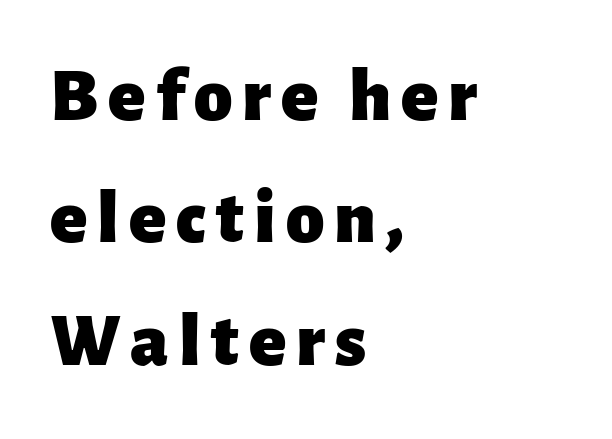
Q: Is the text bold? A: Yes.
Q: Is the text italic (slanted)? A: No, it is upright.
Q: Is the typeface a serif or a sans-serif typeface? A: Sans-serif.
Q: Is the text underlined? A: No.
Q: How is the paragraph aligned? A: Left-aligned.
Q: Is the spacing between lines tight, normal or loose? A: Normal.
Q: Width (condensed, normal, or wide)? A: Normal.
Q: Stroke contrast? A: Low.
Q: x-height? A: Medium.
Q: Monospaced? A: No.
